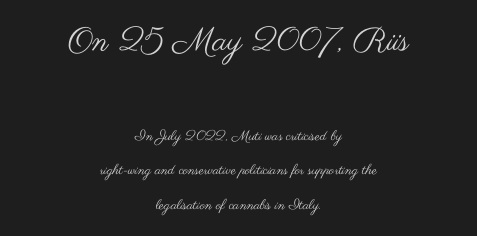
The image shows 33 px regular-weight, wide sans-serif type; set centered, loose line spacing (2.47x), normal letter spacing, not underlined; the first (top) block is 2.36x larger; medium stroke contrast and a small x-height.
